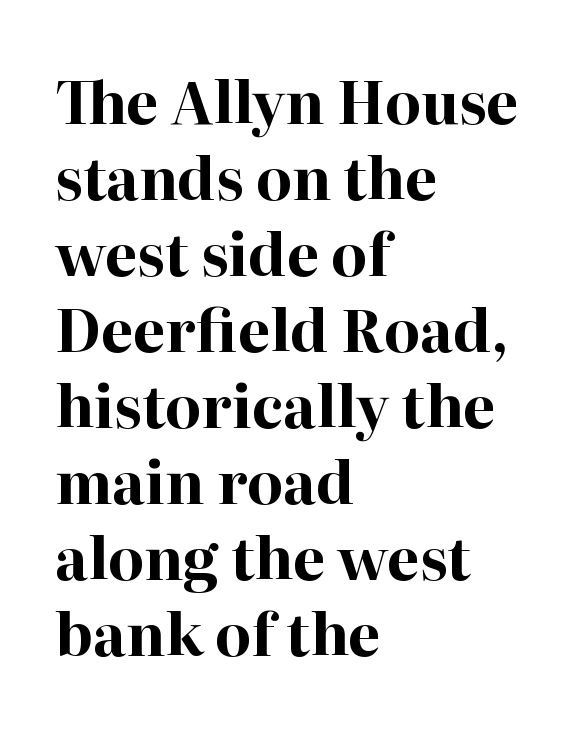
{"serif": "yes", "italic": "no", "bold": "yes", "weight": "bold", "width": "normal", "stroke_contrast": "high", "x_height": "medium", "monospaced": "no", "underline": "no", "align": "left", "line_spacing": "normal", "line_spacing_ratio": 1.31, "letter_spacing": "normal", "letter_spacing_em": 0.0, "glyph_px": 58}
